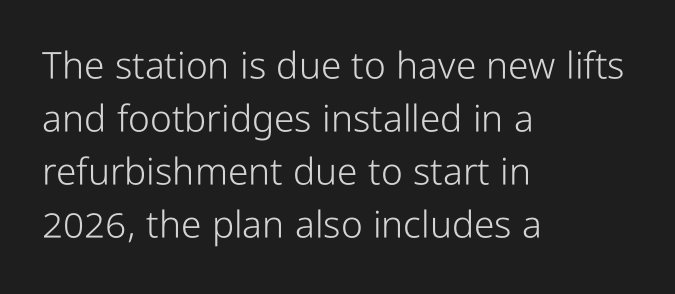
The image shows 37 px light, condensed sans-serif type, upright; set left-aligned, normal line spacing (1.43x), normal letter spacing, not underlined; low stroke contrast and a medium x-height.
